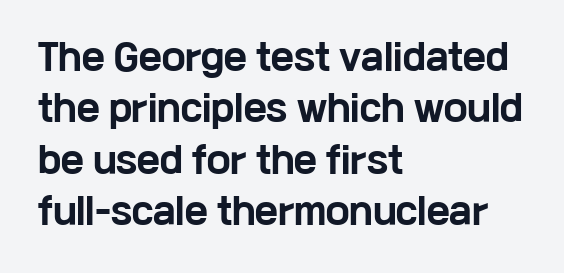
The image shows 35 px bold, wide sans-serif type, upright; set left-aligned, normal line spacing (1.47x), normal letter spacing, not underlined; low stroke contrast and a medium x-height.
